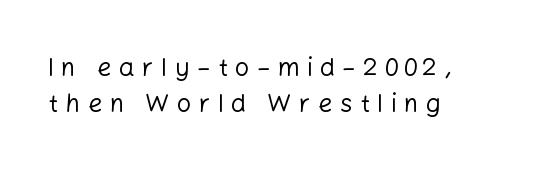
{"italic": "no", "bold": "no", "underline": "no", "align": "left", "line_spacing": "normal", "line_spacing_ratio": 1.45, "letter_spacing": "wide", "letter_spacing_em": 0.3, "glyph_px": 25}
